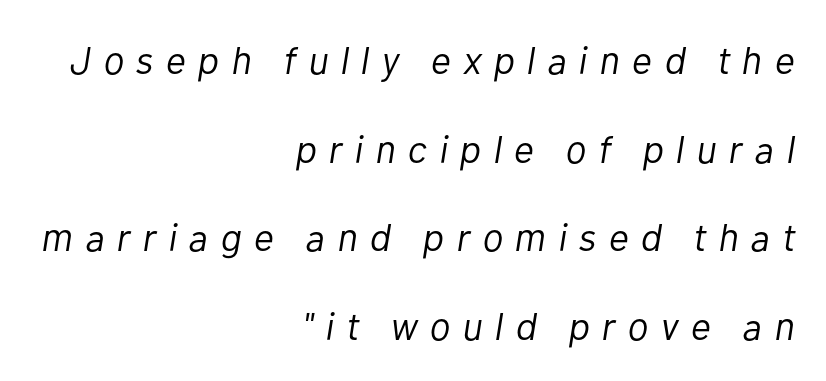
These lines are rendered in a variable-pitch font. Descender tails drop into unmarked territory. The rendering uses a large line-height, opening up the rows. The passage is arranged like a letterhead date or caption credit — flush right. This rendering widens character spacing well past its baseline value.
